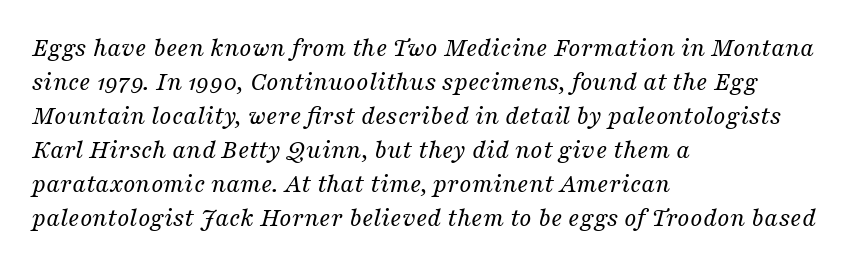
The space between consecutive lines is moderate. The rag falls on the right side of this text block. Observe the ordinary spacing: letters are neighbours, not strangers. Is this a heavy cut? Hardly; it is regular or lighter. Every character sits at an angle, as italics do. Descenders are the only things crossing below the line.
